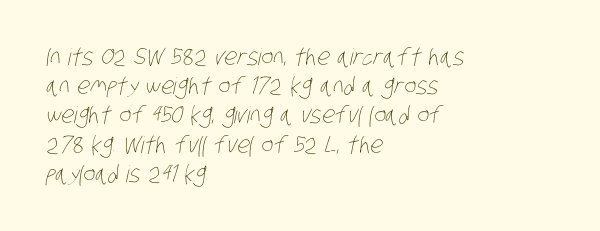
The image shows 23 px text type; set left-aligned, normal line spacing (1.27x), normal letter spacing, not underlined.
